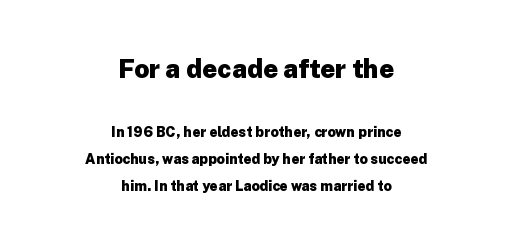
Q: Is the text bold? A: Yes.
Q: Is the text italic (slanted)? A: No, it is upright.
Q: Is the text underlined? A: No.
Q: How is the paragraph aligned? A: Centered.
Q: Is the spacing between letters normal or unusually wide? A: Normal.
Q: Is the spacing between lines tight, normal or loose? A: Loose.
Q: Which block of text is set in a larger size, the first (top) or the second (bottom)? A: The first (top) one.
